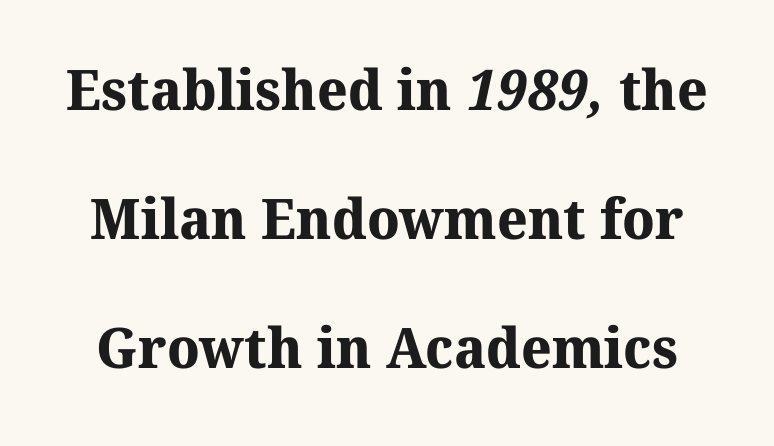
Q: Is the text bold? A: Yes.
Q: Is the typeface a serif or a sans-serif typeface? A: Serif.
Q: Is the text underlined? A: No.
Q: Is the spacing between letters normal or unusually wide? A: Normal.
Q: Is the spacing between lines tight, normal or loose? A: Loose.
Q: Width (condensed, normal, or wide)? A: Normal.
Q: Stroke contrast? A: Medium.
Q: x-height? A: Medium.
Q: Monospaced? A: No.
